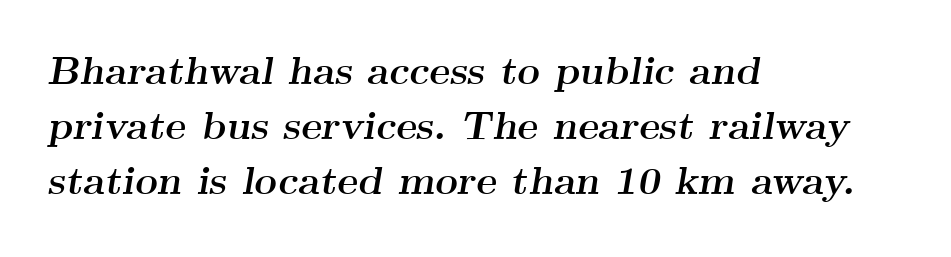
Q: Is the text bold? A: Yes.
Q: Is the text italic (slanted)? A: Yes, it leans right by about 9 degrees.
Q: Is the typeface a serif or a sans-serif typeface? A: Serif.
Q: Is the text underlined? A: No.
Q: How is the paragraph aligned? A: Left-aligned.
Q: Is the spacing between letters normal or unusually wide? A: Normal.
Q: Is the spacing between lines tight, normal or loose? A: Normal.
Q: Width (condensed, normal, or wide)? A: Wide.
Q: Stroke contrast? A: Medium.
Q: x-height? A: Small.
Q: Monospaced? A: No.
